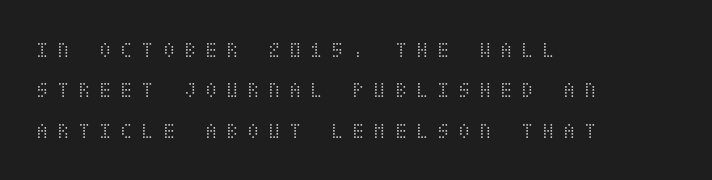
Q: Is the text bold? A: No.
Q: Is the text italic (slanted)? A: No, it is upright.
Q: Is the text underlined? A: No.
Q: How is the paragraph aligned? A: Left-aligned.
Q: Is the spacing between letters normal or unusually wide? A: Unusually wide.
